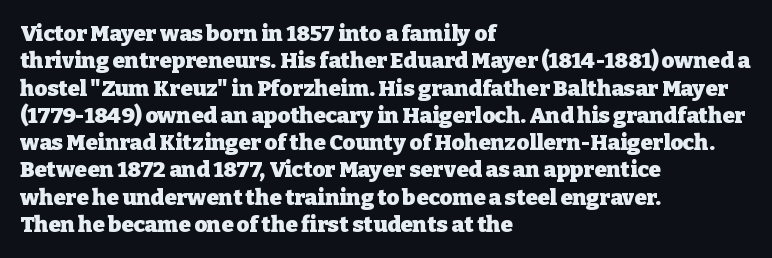
{"italic": "no", "bold": "yes", "underline": "no", "align": "left", "line_spacing_ratio": 1.24, "letter_spacing": "normal", "letter_spacing_em": 0.0, "glyph_px": 22}
